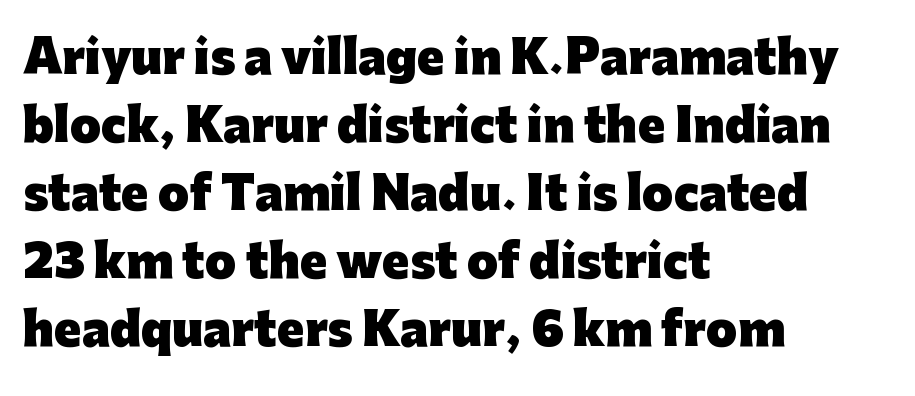
This sample has the flowing, uneven cadence of proportional lettering. Notice how the stems are strictly vertical — no italics here. The text block is weighted toward the left margin, trailing off unevenly rightward. No feet cap the strokes, marking this as sans-serif type. Descender tails drop into unmarked territory.
